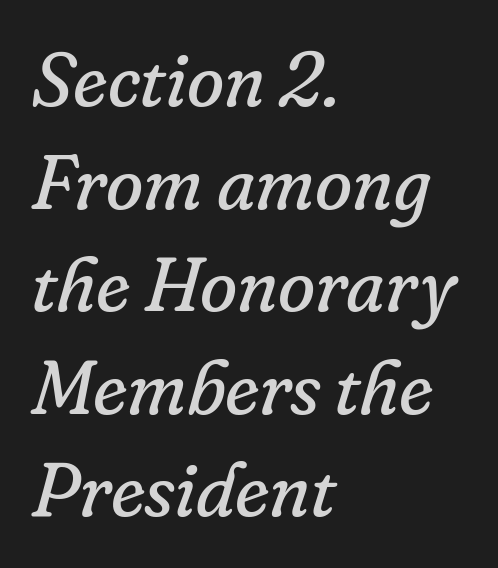
{"serif": "yes", "italic": "yes", "lean": "right", "slant_degrees": 16, "bold": "no", "weight": "regular", "width": "normal", "stroke_contrast": "low", "x_height": "small", "monospaced": "no", "underline": "no", "align": "left", "line_spacing": "normal", "line_spacing_ratio": 1.35, "letter_spacing": "normal", "letter_spacing_em": 0.0, "glyph_px": 76}
